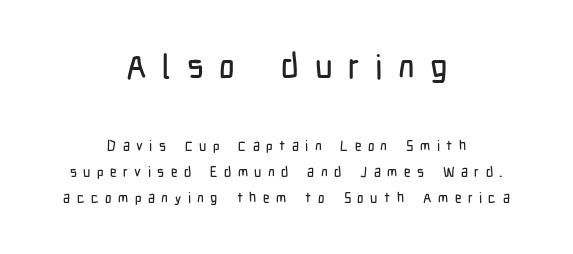
The image shows 34 px condensed sans-serif type, upright; set centered, line spacing 1.83x, unusually wide letter spacing (+0.46 em), not underlined; the first (top) block is 2.43x larger; low stroke contrast and a medium x-height.
